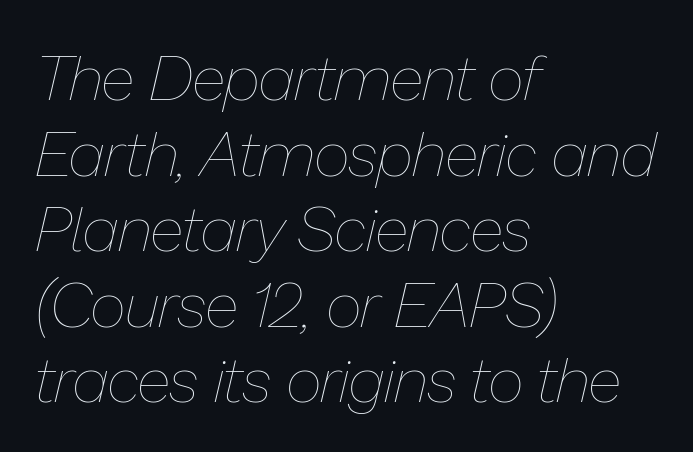
{"italic": "yes", "lean": "right", "slant_degrees": 13, "bold": "no", "weight": "thin", "width": "normal", "stroke_contrast": "low", "x_height": "medium", "monospaced": "no", "underline": "no", "align": "left", "line_spacing_ratio": 1.2, "letter_spacing": "normal", "letter_spacing_em": 0.0, "glyph_px": 63}
